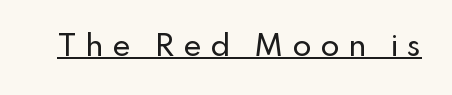
Q: Is the text italic (slanted)? A: No, it is upright.
Q: Is the typeface a serif or a sans-serif typeface? A: Sans-serif.
Q: Is the text underlined? A: Yes.
Q: Is the spacing between letters normal or unusually wide? A: Unusually wide.
Q: Width (condensed, normal, or wide)? A: Normal.
Q: Stroke contrast? A: Low.
Q: x-height? A: Small.
Q: Monospaced? A: No.
